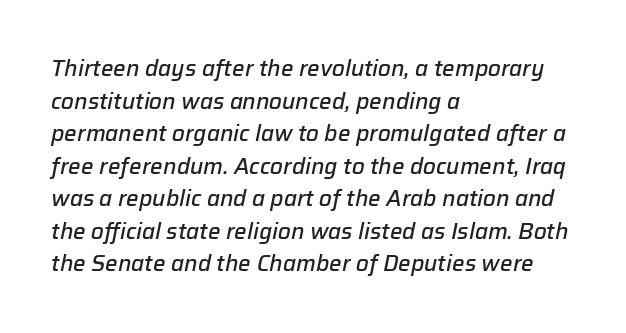
Q: Is the text bold? A: Semi-bold.
Q: Is the text italic (slanted)? A: Yes, it leans right by about 12 degrees.
Q: Is the text underlined? A: No.
Q: How is the paragraph aligned? A: Left-aligned.
Q: Is the spacing between letters normal or unusually wide? A: Normal.
Q: Is the spacing between lines tight, normal or loose? A: Normal.
